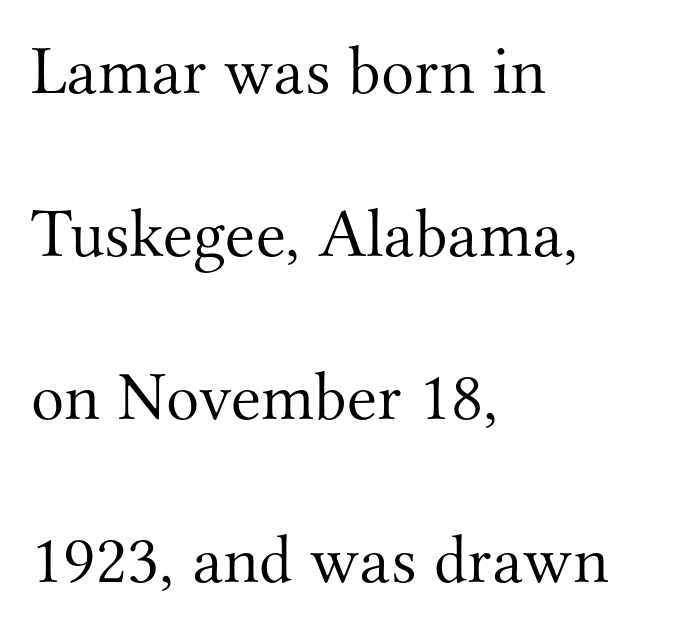
Q: Is the text bold? A: No.
Q: Is the text italic (slanted)? A: No, it is upright.
Q: Is the typeface a serif or a sans-serif typeface? A: Serif.
Q: Is the text underlined? A: No.
Q: How is the paragraph aligned? A: Left-aligned.
Q: Is the spacing between letters normal or unusually wide? A: Normal.
Q: Is the spacing between lines tight, normal or loose? A: Loose.
Q: Width (condensed, normal, or wide)? A: Normal.
Q: Stroke contrast? A: Medium.
Q: x-height? A: Small.
Q: Monospaced? A: No.
